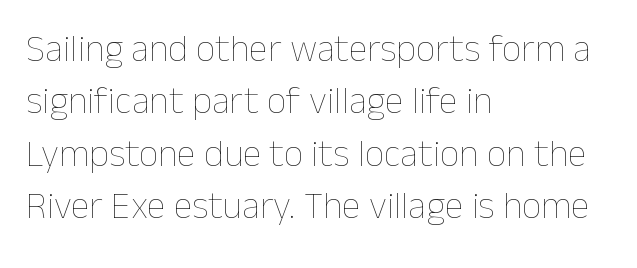
The image shows 38 px thin type, upright; set left-aligned, normal line spacing (1.38x), normal letter spacing, not underlined; low stroke contrast and a medium x-height.
